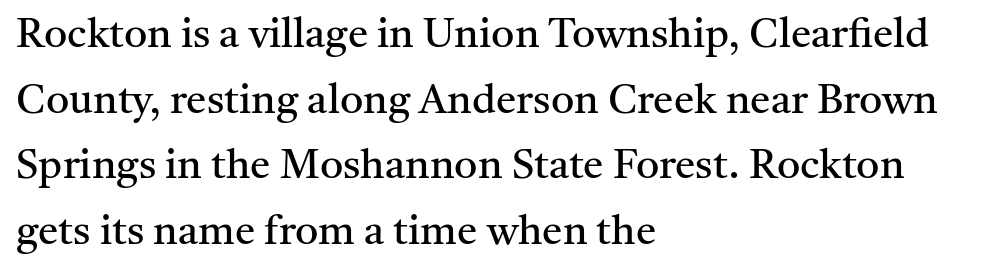
The rag falls on the right side of this text block. The glyphs are unaccompanied by any horizontal stroke below them. Are there feet on the stems? There are — it's a serif. The specimen reads as upright at a glance. The passage shown is typed in a proportional face where columns would drift.
